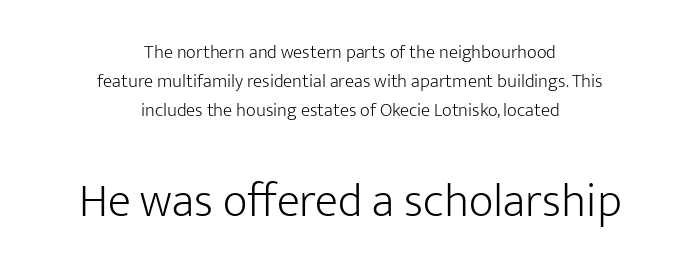
The image shows 48 px light sans-serif type, upright; set centered, normal line spacing (1.52x), normal letter spacing, not underlined; the second (bottom) block is 2.53x larger; low stroke contrast and a medium x-height.
